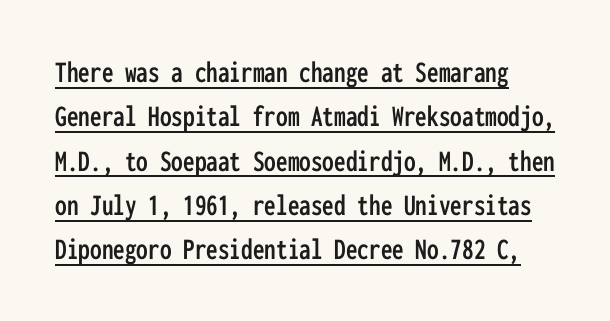
The image shows 31 px condensed sans-serif type, upright, monospaced; set normal line spacing (1.43x), normal letter spacing, underlined; low stroke contrast and a medium x-height.
